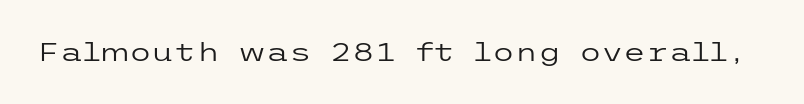
Q: Is the text bold? A: No.
Q: Is the text italic (slanted)? A: No, it is upright.
Q: Is the text underlined? A: No.
Q: Is the spacing between letters normal or unusually wide? A: Normal.
